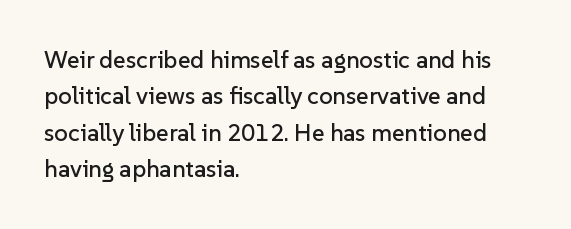
Q: Is the text italic (slanted)? A: No, it is upright.
Q: Is the text underlined? A: No.
Q: How is the paragraph aligned? A: Left-aligned.
Q: Is the spacing between letters normal or unusually wide? A: Normal.
Q: Is the spacing between lines tight, normal or loose? A: Normal.
